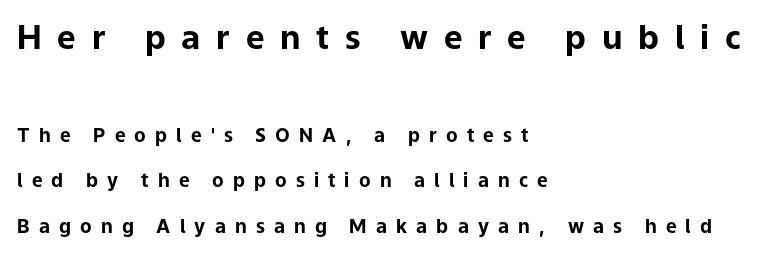
{"serif": "no", "italic": "no", "bold": "yes", "weight": "bold", "width": "normal", "stroke_contrast": "low", "x_height": "medium", "monospaced": "no", "underline": "no", "align": "left", "line_spacing": "loose", "line_spacing_ratio": 2.4, "letter_spacing": "wide", "letter_spacing_em": 0.48, "larger_block": "first", "size_ratio": 1.74, "glyph_px": 33}
